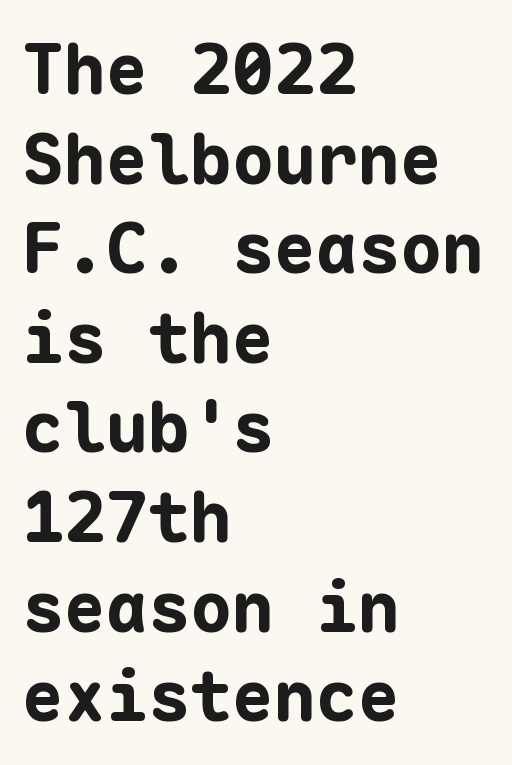
{"serif": "no", "italic": "no", "bold": "yes", "weight": "bold", "width": "normal", "stroke_contrast": "low", "x_height": "medium", "monospaced": "yes", "underline": "no", "align": "left", "line_spacing": "normal", "line_spacing_ratio": 1.28, "letter_spacing": "normal", "letter_spacing_em": 0.0, "glyph_px": 70}
